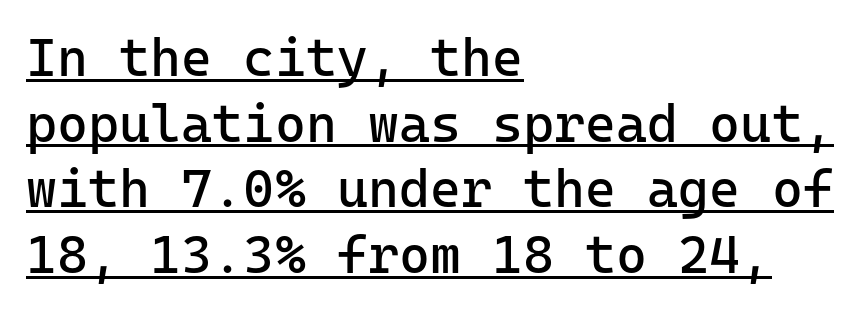
Q: Is the text bold? A: No.
Q: Is the text italic (slanted)? A: No, it is upright.
Q: Is the typeface a serif or a sans-serif typeface? A: Sans-serif.
Q: Is the text underlined? A: Yes.
Q: How is the paragraph aligned? A: Left-aligned.
Q: Is the spacing between letters normal or unusually wide? A: Normal.
Q: Width (condensed, normal, or wide)? A: Normal.
Q: Stroke contrast? A: Low.
Q: x-height? A: Medium.
Q: Monospaced? A: Yes.
